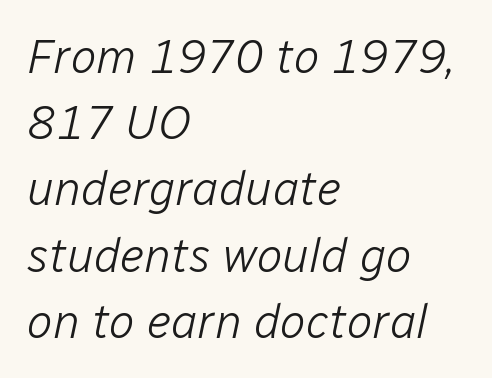
Q: Is the text bold? A: No.
Q: Is the text italic (slanted)? A: Yes, it leans right by about 12 degrees.
Q: Is the text underlined? A: No.
Q: How is the paragraph aligned? A: Left-aligned.
Q: Is the spacing between letters normal or unusually wide? A: Normal.
Q: Is the spacing between lines tight, normal or loose? A: Normal.
Q: Width (condensed, normal, or wide)? A: Normal.
Q: Stroke contrast? A: Low.
Q: x-height? A: Medium.
Q: Monospaced? A: No.
